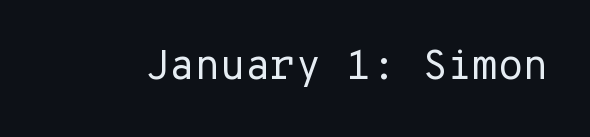
Q: Is the text bold? A: No.
Q: Is the text italic (slanted)? A: No, it is upright.
Q: Is the typeface a serif or a sans-serif typeface? A: Sans-serif.
Q: Is the text underlined? A: No.
Q: Is the spacing between letters normal or unusually wide? A: Normal.
Q: Width (condensed, normal, or wide)? A: Normal.
Q: Stroke contrast? A: Low.
Q: x-height? A: Medium.
Q: Monospaced? A: Yes.
